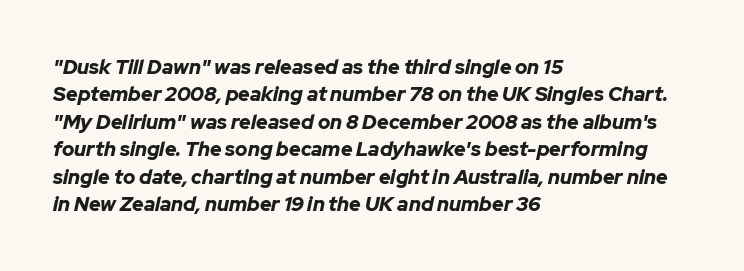
{"italic": "yes", "lean": "right", "slant_degrees": 12, "bold": "yes", "underline": "no", "align": "left", "line_spacing": "normal", "line_spacing_ratio": 1.37, "letter_spacing": "normal", "letter_spacing_em": 0.0, "glyph_px": 20}
